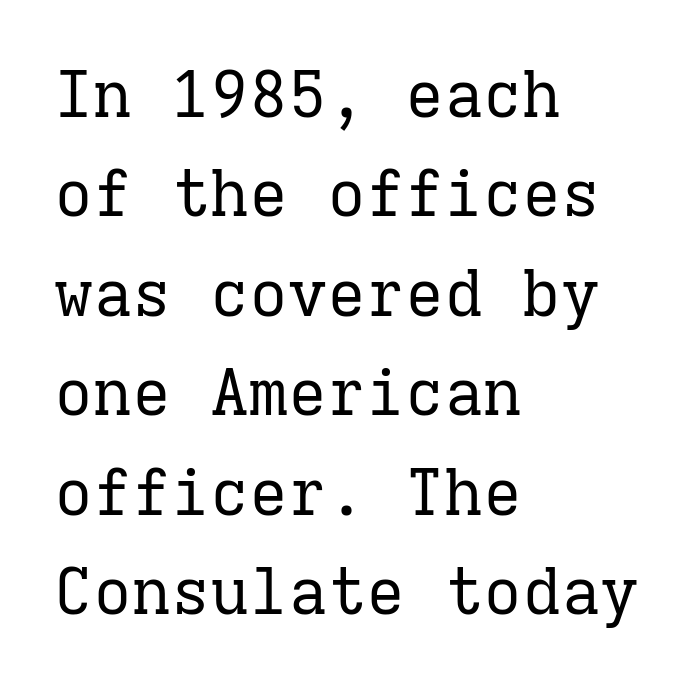
{"serif": "yes", "italic": "no", "bold": "no", "weight": "regular", "width": "normal", "stroke_contrast": "low", "x_height": "medium", "monospaced": "yes", "underline": "no", "align": "left", "line_spacing": "normal", "line_spacing_ratio": 1.53, "letter_spacing": "normal", "letter_spacing_em": 0.0, "glyph_px": 65}
